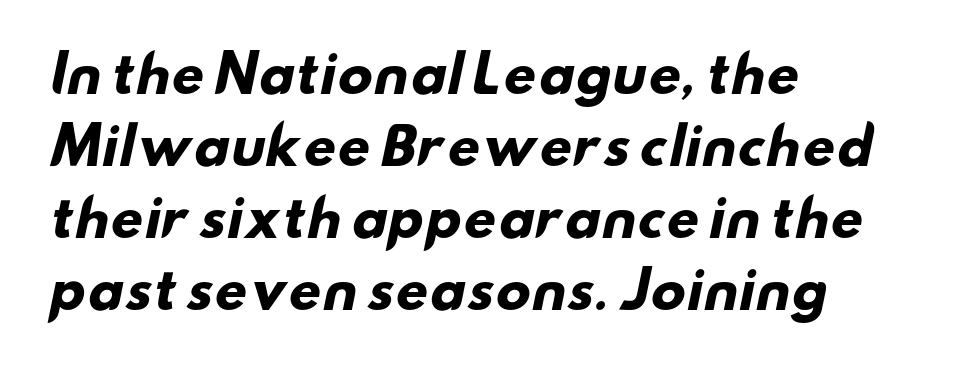
The image shows 51 px heavy, wide sans-serif type; set left-aligned, normal line spacing (1.41x), normal letter spacing, not underlined; low stroke contrast and a small x-height.
